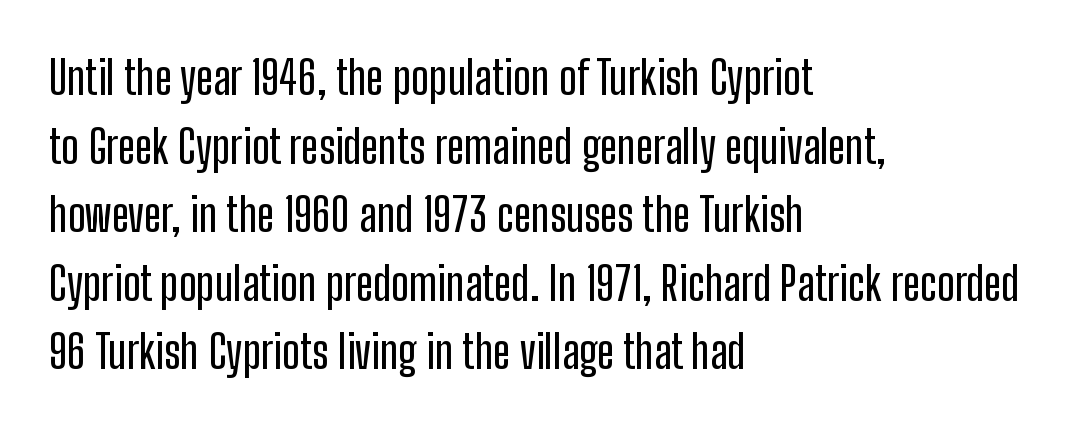
Q: Is the text italic (slanted)? A: No, it is upright.
Q: Is the typeface a serif or a sans-serif typeface? A: Sans-serif.
Q: Is the text underlined? A: No.
Q: How is the paragraph aligned? A: Left-aligned.
Q: Is the spacing between letters normal or unusually wide? A: Normal.
Q: Is the spacing between lines tight, normal or loose? A: Normal.
Q: Width (condensed, normal, or wide)? A: Condensed.
Q: Stroke contrast? A: Low.
Q: x-height? A: Medium.
Q: Monospaced? A: No.
